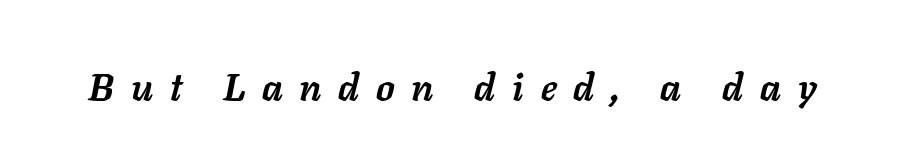
Q: Is the text bold? A: Yes.
Q: Is the text italic (slanted)? A: Yes, it leans right by about 11 degrees.
Q: Is the text underlined? A: No.
Q: Is the spacing between letters normal or unusually wide? A: Unusually wide.
Q: Width (condensed, normal, or wide)? A: Normal.
Q: Stroke contrast? A: Low.
Q: x-height? A: Medium.
Q: Monospaced? A: No.
